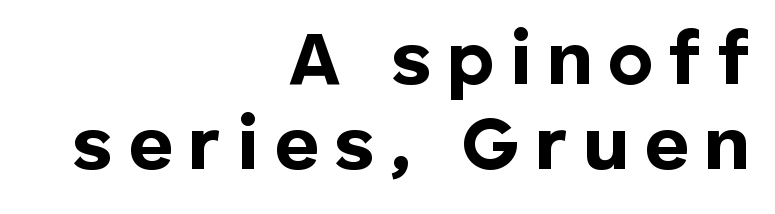
Q: Is the text bold? A: Yes.
Q: Is the text italic (slanted)? A: No, it is upright.
Q: Is the typeface a serif or a sans-serif typeface? A: Sans-serif.
Q: Is the text underlined? A: No.
Q: How is the paragraph aligned? A: Right-aligned.
Q: Is the spacing between letters normal or unusually wide? A: Unusually wide.
Q: Is the spacing between lines tight, normal or loose? A: Tight.
Q: Width (condensed, normal, or wide)? A: Normal.
Q: Stroke contrast? A: Low.
Q: x-height? A: Medium.
Q: Monospaced? A: No.
